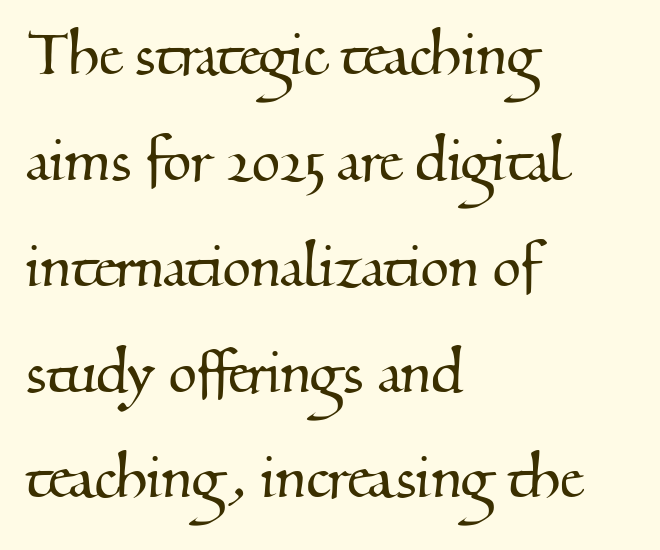
Q: Is the typeface a serif or a sans-serif typeface? A: Serif.
Q: Is the text underlined? A: No.
Q: How is the paragraph aligned? A: Left-aligned.
Q: Is the spacing between letters normal or unusually wide? A: Normal.
Q: Is the spacing between lines tight, normal or loose? A: Normal.
Q: Width (condensed, normal, or wide)? A: Normal.
Q: Stroke contrast? A: Medium.
Q: x-height? A: Small.
Q: Monospaced? A: No.
